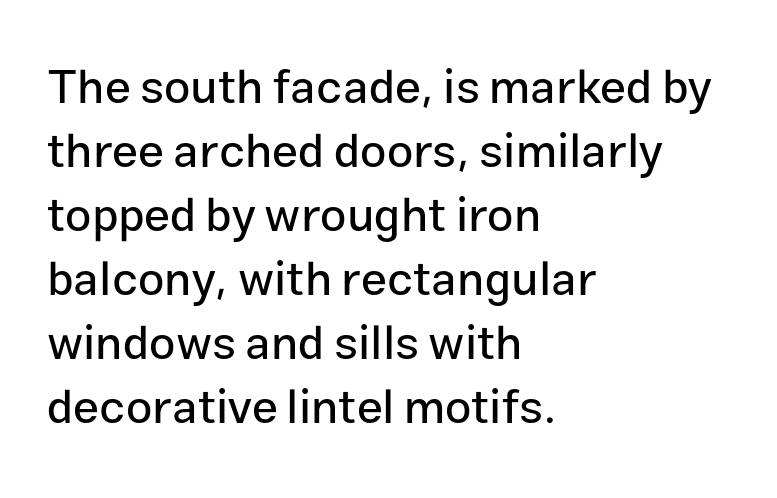
{"serif": "no", "italic": "no", "width": "normal", "stroke_contrast": "low", "x_height": "medium", "monospaced": "no", "underline": "no", "align": "left", "line_spacing": "normal", "line_spacing_ratio": 1.36, "letter_spacing": "normal", "letter_spacing_em": 0.0, "glyph_px": 47}
